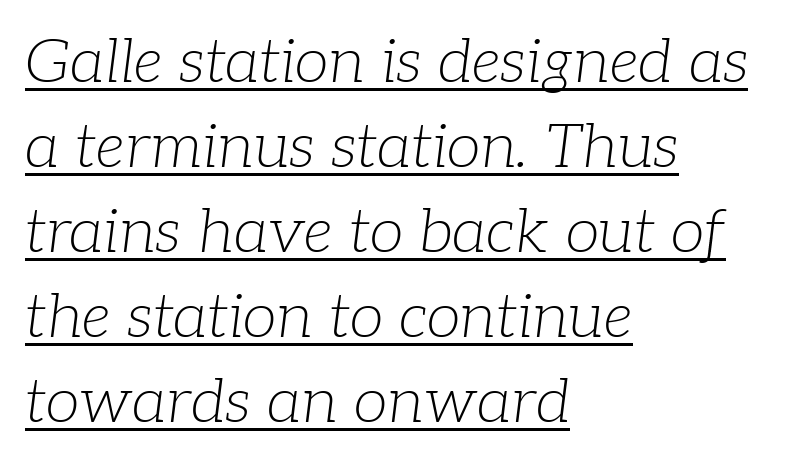
Q: Is the text bold? A: No.
Q: Is the text italic (slanted)? A: Yes, it leans right by about 7 degrees.
Q: Is the typeface a serif or a sans-serif typeface? A: Serif.
Q: Is the text underlined? A: Yes.
Q: How is the paragraph aligned? A: Left-aligned.
Q: Is the spacing between letters normal or unusually wide? A: Normal.
Q: Is the spacing between lines tight, normal or loose? A: Normal.
Q: Width (condensed, normal, or wide)? A: Normal.
Q: Stroke contrast? A: Low.
Q: x-height? A: Medium.
Q: Monospaced? A: No.
